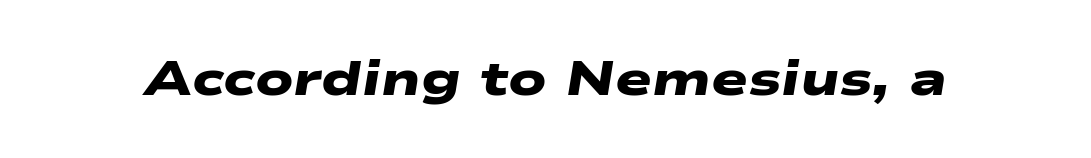
Plain, unruled lines of type. Nothing sits at the stroke ends, so this counts as sans-serif. Each letter keeps its own natural width here, so spacing adapts to shape. The tracking reads as untouched default to a designer's eye.
